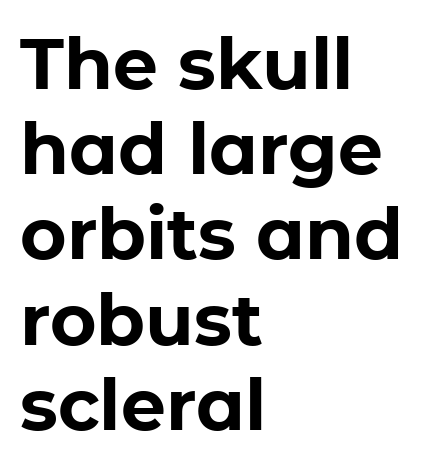
The rendering uses natural spacing where letterforms have individual widths. In terms of letterspacing, this is plain default setting. The font family rendered here belongs to the sans-serif group. Summary of weight: heavy, a full bold. The strip under each line holds only bare page. Typeset ragged right — the left edge is the straight one.
